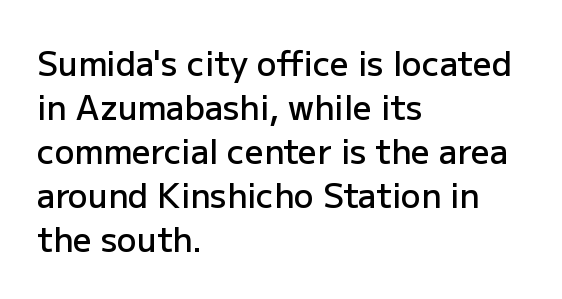
As a designer I'd log this as weight 600, semibold. Varying glyph widths throughout — classic text-font behaviour. Is this a sans? Yes — the strokes have no serifs. Honestly, the letter spacing is just normal — you wouldn't notice it. The string is rendered with underlining switched off.
